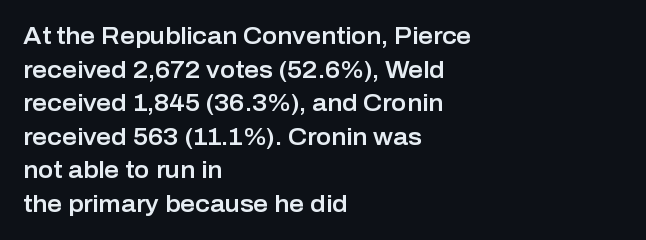
The image shows 23 px text type, upright; set left-aligned, normal line spacing (1.46x), normal letter spacing, not underlined.
